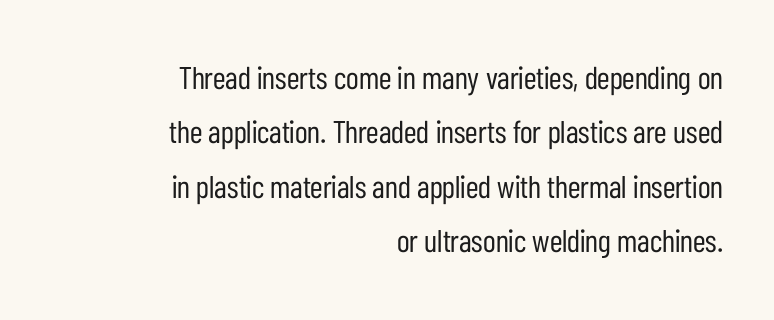
{"serif": "no", "italic": "no", "bold": "no", "weight": "regular", "width": "condensed", "stroke_contrast": "low", "x_height": "medium", "monospaced": "no", "underline": "no", "align": "right", "line_spacing": "normal", "line_spacing_ratio": 1.7, "letter_spacing": "normal", "letter_spacing_em": 0.0, "glyph_px": 32}
